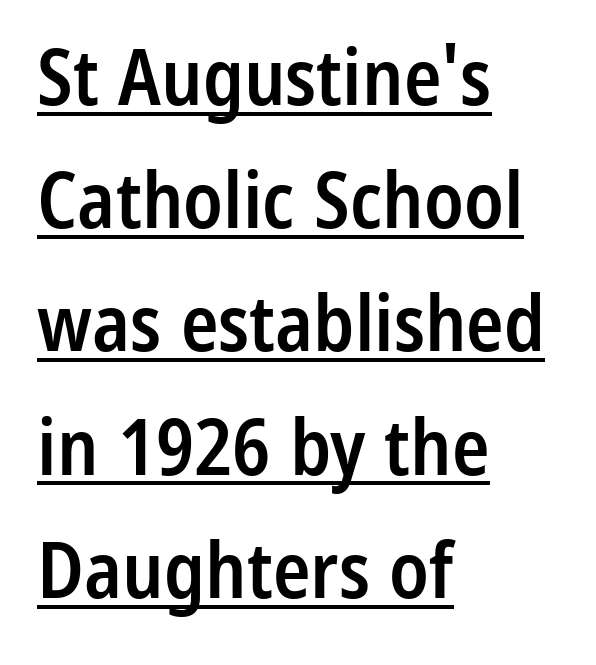
{"serif": "no", "italic": "no", "bold": "semi", "weight": "semibold", "width": "condensed", "stroke_contrast": "low", "x_height": "medium", "monospaced": "no", "underline": "yes", "align": "left", "line_spacing": "normal", "line_spacing_ratio": 1.58, "letter_spacing": "normal", "letter_spacing_em": 0.0, "glyph_px": 78}
